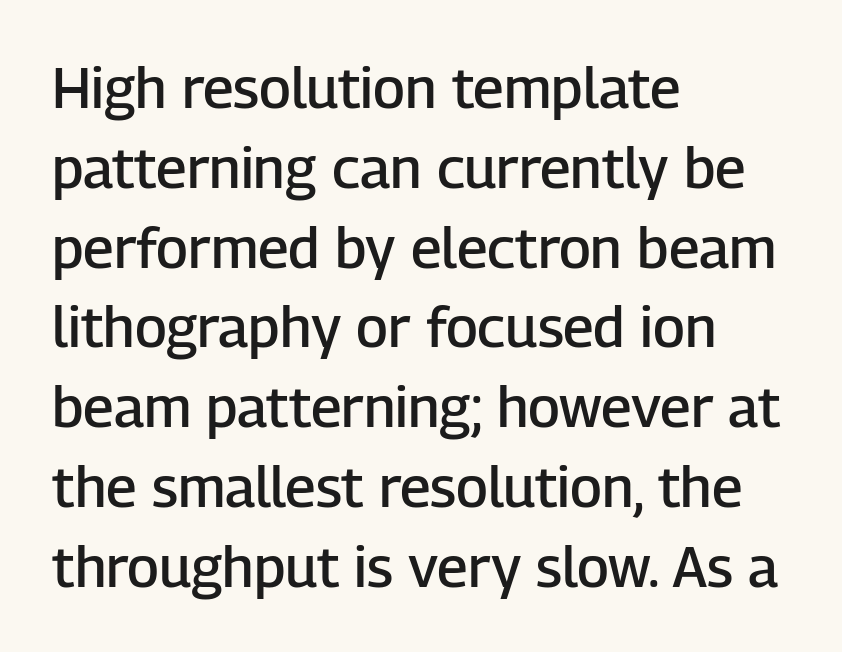
The image shows 57 px semibold sans-serif type, upright; set left-aligned, normal line spacing (1.4x), normal letter spacing, not underlined; low stroke contrast and a medium x-height.
